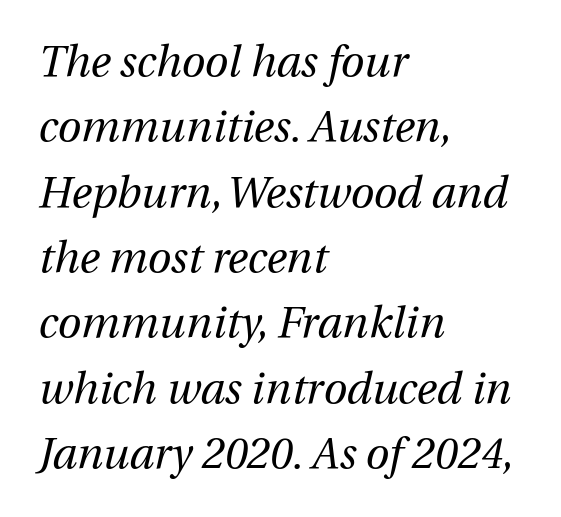
The image shows 43 px regular-weight type, italic (leaning right); set left-aligned, normal line spacing (1.52x), normal letter spacing, not underlined; medium stroke contrast and a medium x-height.
